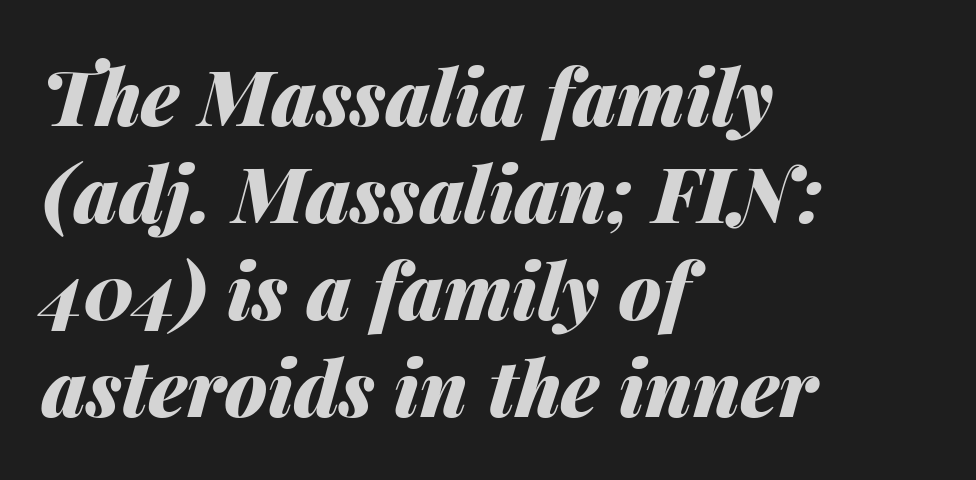
The image shows 77 px heavy type, italic (leaning right); set left-aligned, normal line spacing (1.26x), normal letter spacing, not underlined; medium stroke contrast and a medium x-height.
